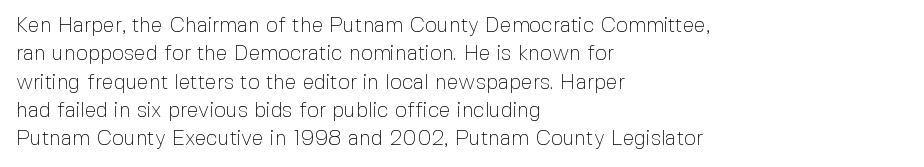
{"italic": "no", "bold": "no", "underline": "no", "align": "left", "line_spacing": "normal", "line_spacing_ratio": 1.35, "letter_spacing": "normal", "letter_spacing_em": 0.0, "glyph_px": 21}
